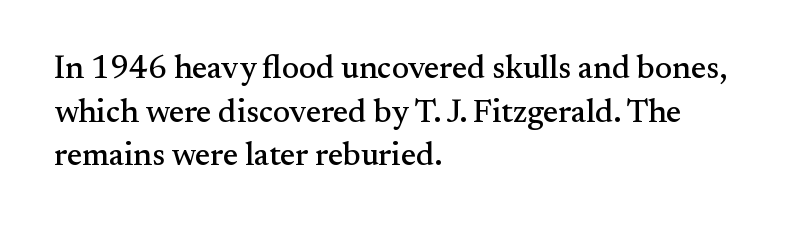
Q: Is the text italic (slanted)? A: No, it is upright.
Q: Is the typeface a serif or a sans-serif typeface? A: Serif.
Q: Is the text underlined? A: No.
Q: How is the paragraph aligned? A: Left-aligned.
Q: Is the spacing between letters normal or unusually wide? A: Normal.
Q: Is the spacing between lines tight, normal or loose? A: Normal.
Q: Width (condensed, normal, or wide)? A: Normal.
Q: Stroke contrast? A: Medium.
Q: x-height? A: Small.
Q: Monospaced? A: No.
